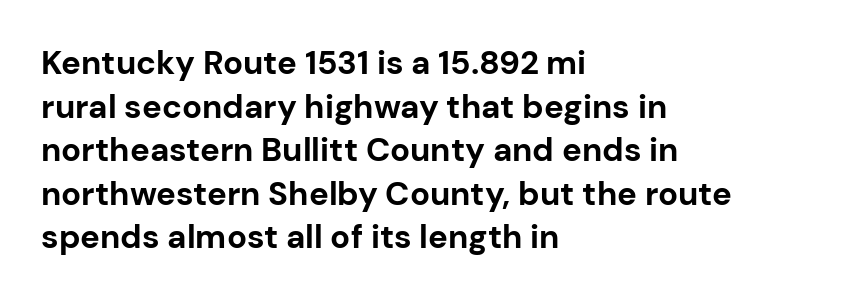
In terms of letterform style, serifs are entirely absent. The axis of the letterforms is exactly vertical. The words here are not underlined. Notice how the passage keeps a crisp vertical edge on the left only. In terms of leading, this rendering sits right in the middle. Weight: bold.
